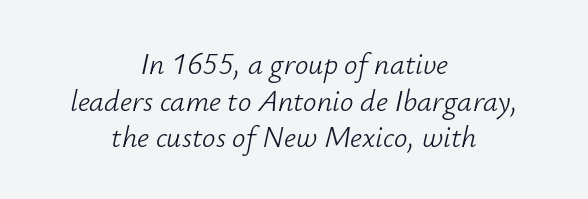
Do the characters align in a grid? No, the font is proportional. Caption: standard tracking, unaltered. The words here are not underlined. The glyphs look as if they've been sheared to an angle. Reading down the block, each line starts at a different indent, mirrored at its end.
